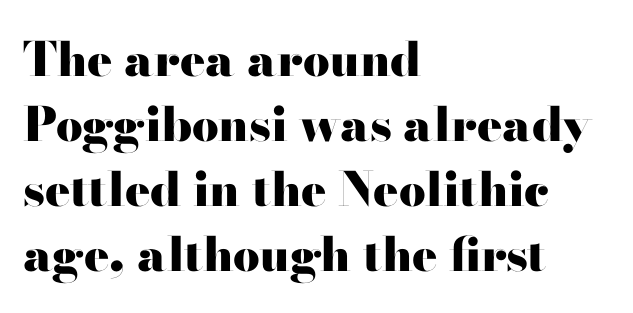
Check where the strokes stop: tiny serifs finish them off. Regular leading. The passage shown is emphatically bold. Varying glyph widths throughout — classic text-font behaviour. Letters rest on an invisible, unmarked baseline. You can tell it's not italic because the verticals are truly vertical.
